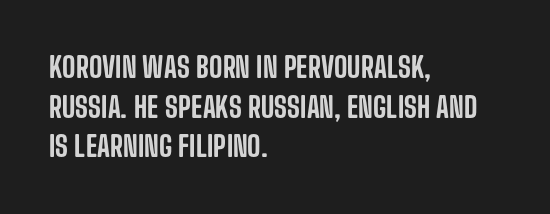
Q: Is the text italic (slanted)? A: No, it is upright.
Q: Is the typeface a serif or a sans-serif typeface? A: Sans-serif.
Q: Is the text underlined? A: No.
Q: How is the paragraph aligned? A: Left-aligned.
Q: Is the spacing between letters normal or unusually wide? A: Normal.
Q: Is the spacing between lines tight, normal or loose? A: Normal.
Q: Width (condensed, normal, or wide)? A: Condensed.
Q: Stroke contrast? A: Low.
Q: x-height? A: Large.
Q: Monospaced? A: No.
